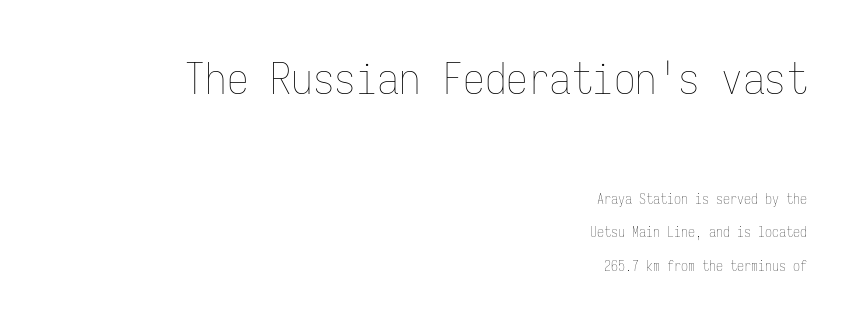
Looks like terminal output: every glyph gets an equal slot. Vertical spacing — loose. Rule under the text: the space is simply empty. Weight: not bold — regular or lighter. The passage shown begins with its larger block and ends with its smaller one.
